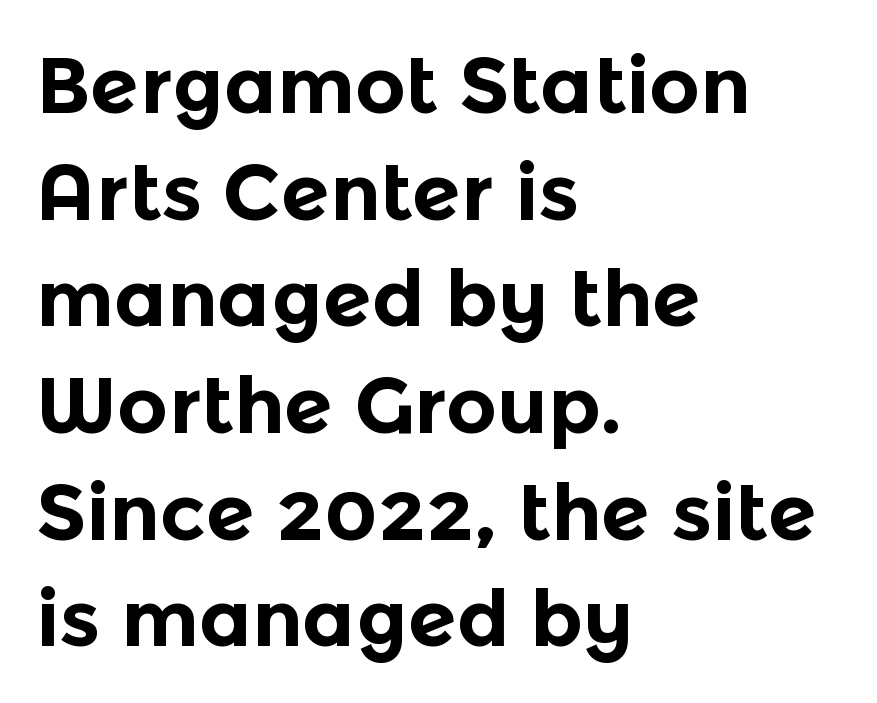
These lines are set flush left with a ragged right edge. Baseline-to-baseline distance is the conventional proportion of letter height. The space directly below the letters is spotless. Style check: upright.
